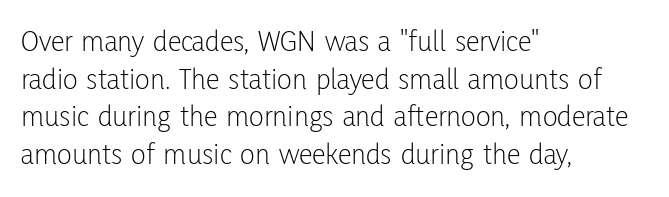
The image shows 31 px light, condensed sans-serif type, upright; set left-aligned, line spacing 1.21x, normal letter spacing, not underlined; low stroke contrast and a medium x-height.
